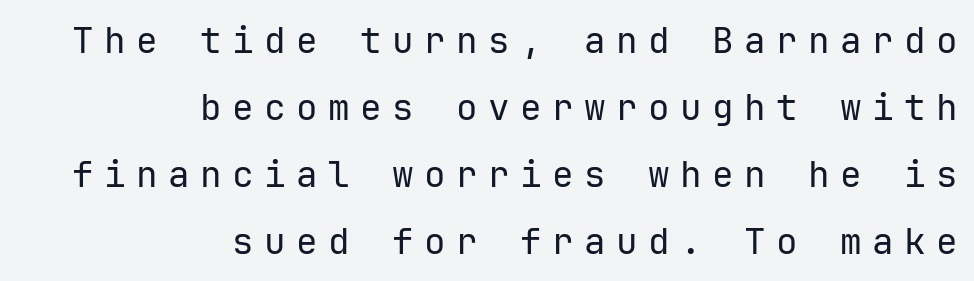
The letters look calm and open, with moderate or lighter stems. Alignment: flush right. Here the glyphs are tracked loosely, breaking word shapes into spaced letters. This sample uses a sans-serif face. This is roman type, the default non-slanted kind.
